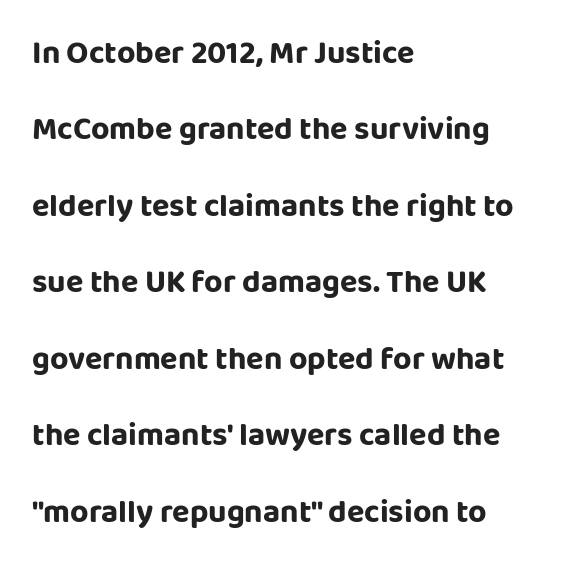
{"serif": "no", "italic": "no", "width": "normal", "stroke_contrast": "low", "x_height": "large", "monospaced": "no", "underline": "no", "align": "left", "line_spacing": "loose", "line_spacing_ratio": 2.39, "letter_spacing": "normal", "letter_spacing_em": 0.0, "glyph_px": 32}
